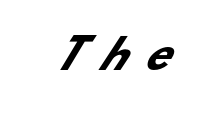
Q: Is the text bold? A: Yes.
Q: Is the typeface a serif or a sans-serif typeface? A: Sans-serif.
Q: Is the text underlined? A: No.
Q: How is the paragraph aligned? A: Centered.
Q: Is the spacing between letters normal or unusually wide? A: Unusually wide.
Q: Width (condensed, normal, or wide)? A: Normal.
Q: Stroke contrast? A: Low.
Q: x-height? A: Small.
Q: Monospaced? A: No.
